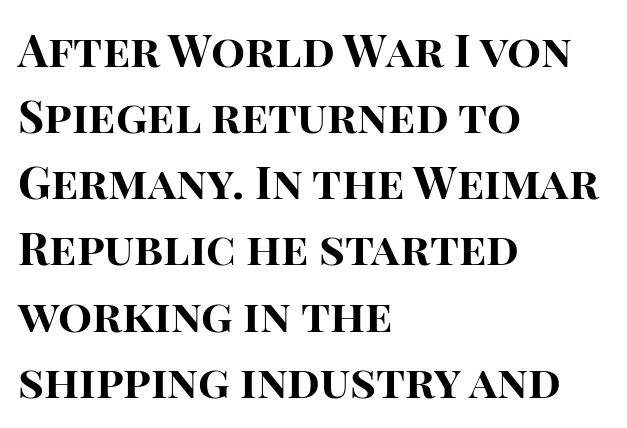
{"serif": "no", "italic": "no", "bold": "yes", "weight": "bold", "width": "normal", "stroke_contrast": "high", "x_height": "large", "monospaced": "no", "underline": "no", "align": "left", "line_spacing": "normal", "line_spacing_ratio": 1.47, "letter_spacing": "normal", "letter_spacing_em": 0.0, "glyph_px": 45}
